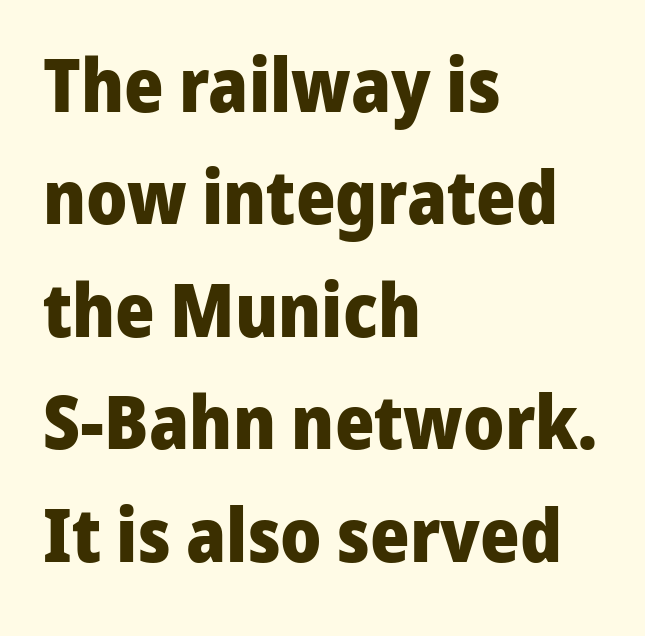
Only glyphs here, with clear space below each row. Observe the ordinary spacing: letters are neighbours, not strangers. This rendering employs a face without finishing strokes, i.e., a sans-serif. A typesetter would mark this as roman, not italic. You could not count columns in this text — the font is proportionally spaced.
